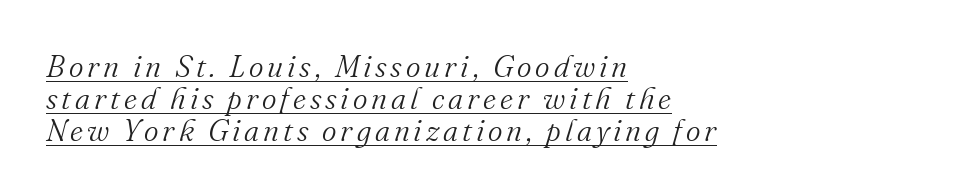
These lines stack with their left ends in a neat column. These lines were composed using italics. The rendering uses a small line-height, squeezing the rows. These lines are composed in type with serifs. The strokes are not fattened; the text isn't bold. This is underlined copy, the kind a proofreader might mark for attention.
